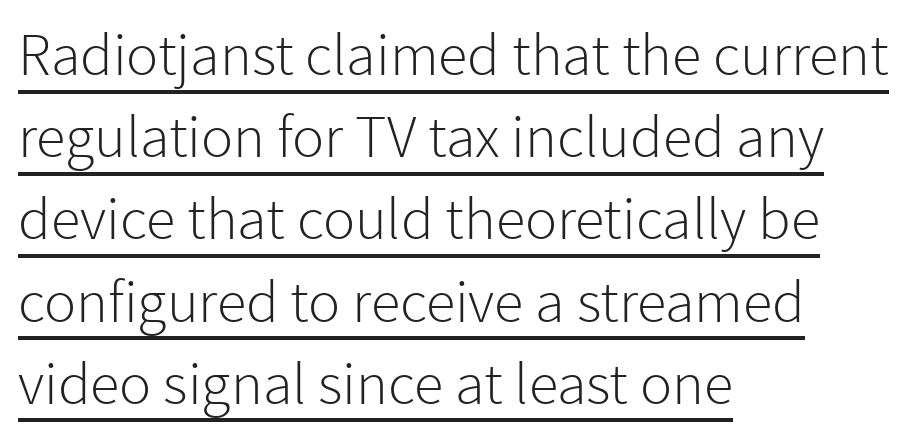
A rule runs beneath these lines of type. On a weight scale, this lands at 450 or below. Note the varied advance widths — an 'i' is clearly narrower than an 'm'. These lines are set flush left with a ragged right edge. The rendering shows plain stroke endings on the letterforms — a sans-serif design.
